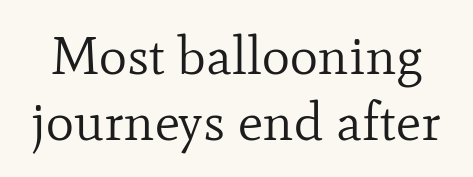
In terms of letterspacing, this is plain default setting. These lines were composed using upright roman letters. The face used here is proportionally spaced, like ordinary book or web type. Letterform terminals end in serifs throughout the passage.
